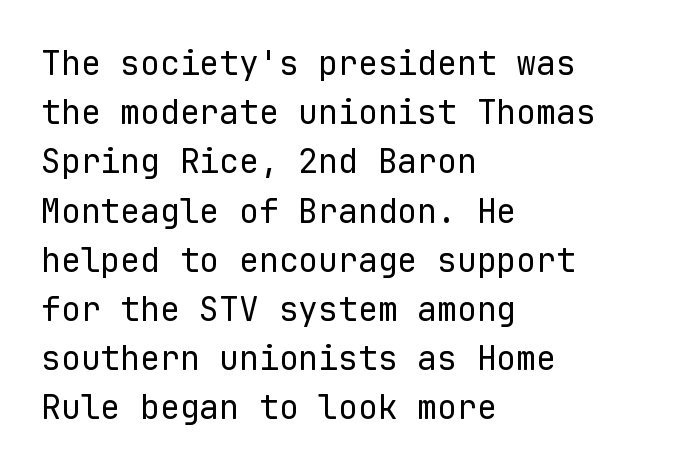
{"serif": "no", "italic": "no", "bold": "no", "weight": "regular", "width": "normal", "stroke_contrast": "low", "x_height": "medium", "monospaced": "yes", "underline": "no", "align": "left", "line_spacing": "normal", "line_spacing_ratio": 1.49, "letter_spacing": "normal", "letter_spacing_em": 0.0, "glyph_px": 33}
